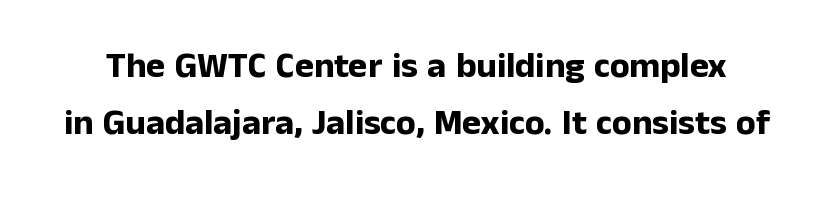
Q: Is the text bold? A: Yes.
Q: Is the text italic (slanted)? A: No, it is upright.
Q: Is the typeface a serif or a sans-serif typeface? A: Sans-serif.
Q: Is the text underlined? A: No.
Q: Is the spacing between letters normal or unusually wide? A: Normal.
Q: Is the spacing between lines tight, normal or loose? A: Normal.
Q: Width (condensed, normal, or wide)? A: Normal.
Q: Stroke contrast? A: Low.
Q: x-height? A: Medium.
Q: Monospaced? A: No.
